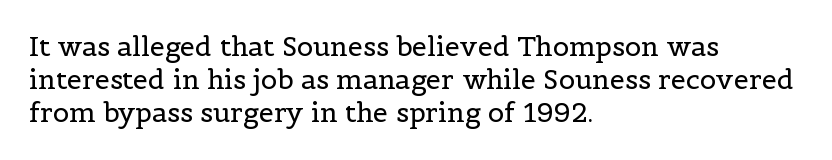
The image shows 27 px text type, upright; set left-aligned, line spacing 1.23x, normal letter spacing, not underlined.
